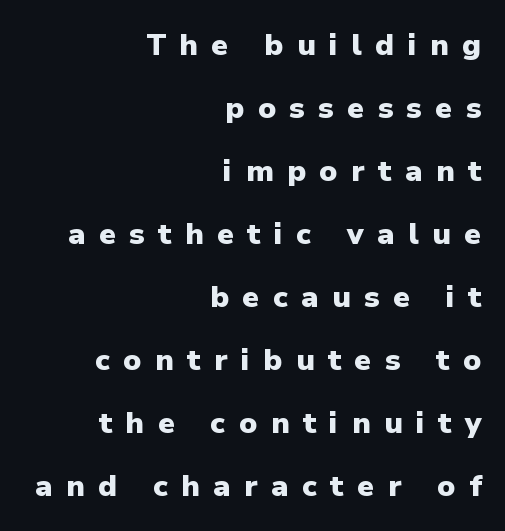
Q: Is the text bold? A: Yes.
Q: Is the text italic (slanted)? A: No, it is upright.
Q: Is the typeface a serif or a sans-serif typeface? A: Sans-serif.
Q: Is the text underlined? A: No.
Q: How is the paragraph aligned? A: Right-aligned.
Q: Is the spacing between letters normal or unusually wide? A: Unusually wide.
Q: Is the spacing between lines tight, normal or loose? A: Loose.
Q: Width (condensed, normal, or wide)? A: Normal.
Q: Stroke contrast? A: Low.
Q: x-height? A: Medium.
Q: Monospaced? A: No.
